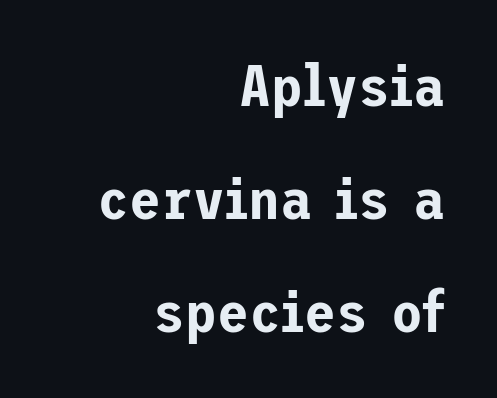
Nobody touched the tracking dial on this one. Notice the wide empty band between every row — that's loose leading. Check the space under the baseline: it is left empty. The setting favours the right margin, as signatures and pull-quotes sometimes do. No feet cap the strokes, marking this as sans-serif type.
